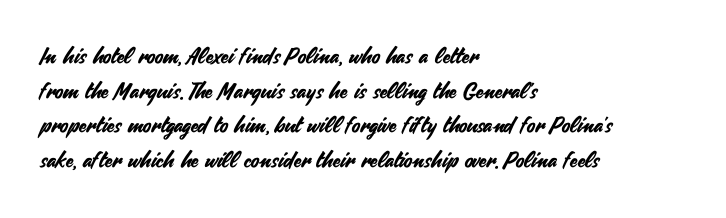
Q: Is the text italic (slanted)? A: Yes.
Q: Is the text underlined? A: No.
Q: How is the paragraph aligned? A: Left-aligned.
Q: Is the spacing between letters normal or unusually wide? A: Normal.
Q: Is the spacing between lines tight, normal or loose? A: Normal.
